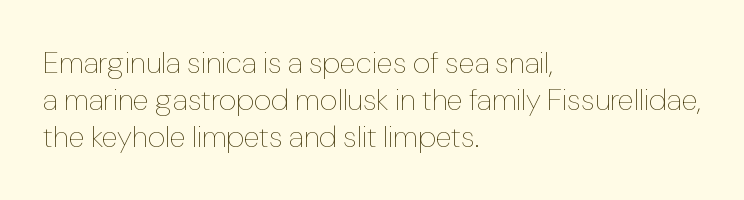
Only glyphs here, with clear space below each row. Here the glyphs are tracked normally, forming tight word shapes. Nope, not italic — everything's standing straight. Teacher's note: observe the even left margin — that is flush-left alignment.
